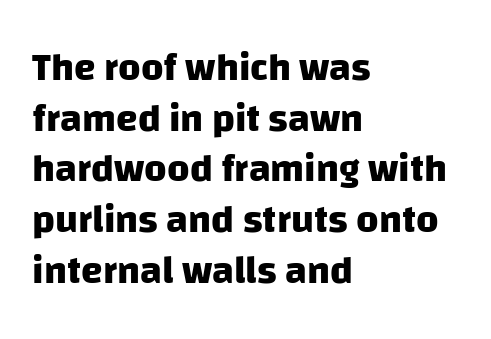
The image shows 39 px heavy sans-serif type; set left-aligned, normal line spacing (1.3x), normal letter spacing, not underlined; low stroke contrast and a large x-height.
